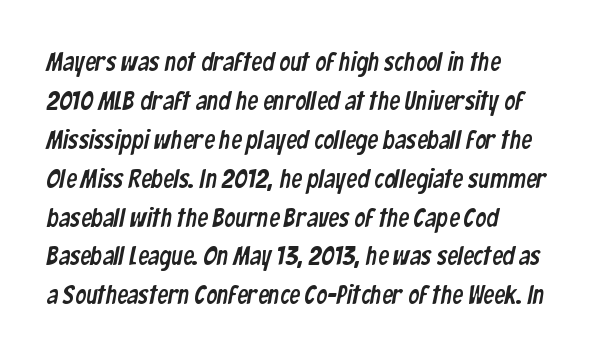
Q: Is the text underlined? A: No.
Q: How is the paragraph aligned? A: Left-aligned.
Q: Is the spacing between letters normal or unusually wide? A: Normal.
Q: Is the spacing between lines tight, normal or loose? A: Normal.
